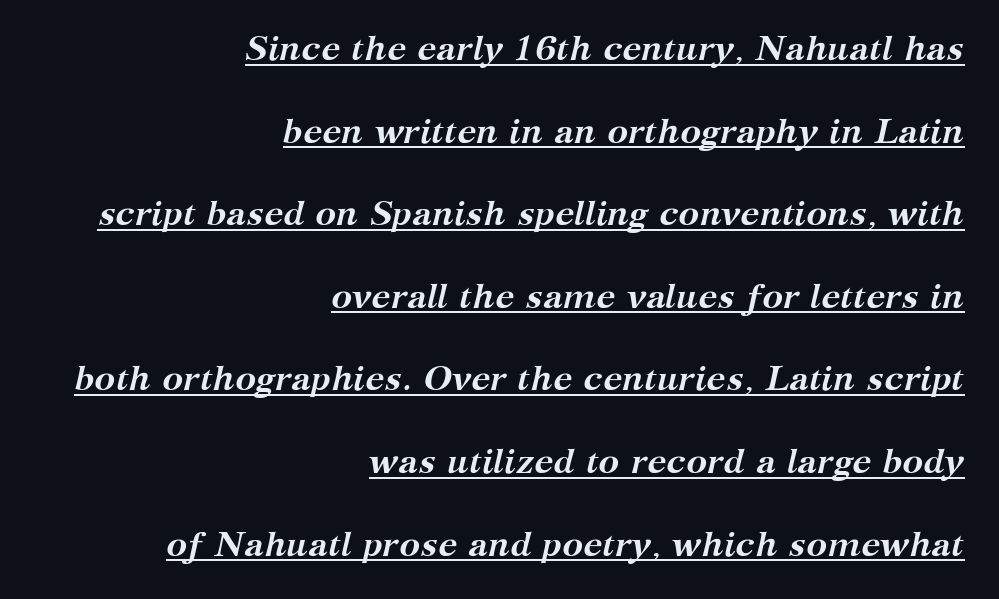
{"serif": "yes", "italic": "yes", "lean": "right", "slant_degrees": 12, "bold": "yes", "weight": "semibold", "width": "normal", "stroke_contrast": "medium", "x_height": "medium", "monospaced": "no", "underline": "yes", "align": "right", "line_spacing": "loose", "line_spacing_ratio": 2.36, "letter_spacing": "normal", "letter_spacing_em": 0.0, "glyph_px": 35}
